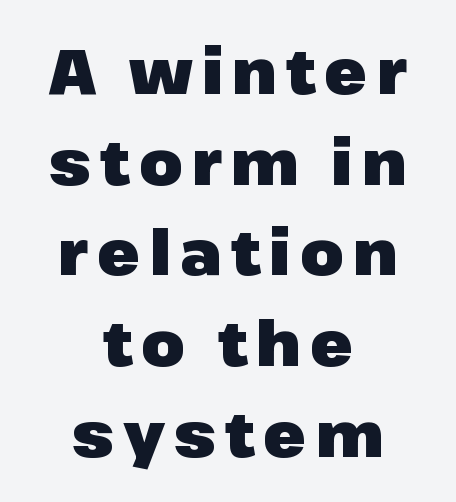
The lettering holds an erect, upright posture throughout. Grotesque or geometric, the face here clearly has no serifs. The lines sit at an ordinary, default distance from one another. A bare baseline throughout the passage. Varying glyph widths throughout — classic text-font behaviour. The font is running at its bold setting.
